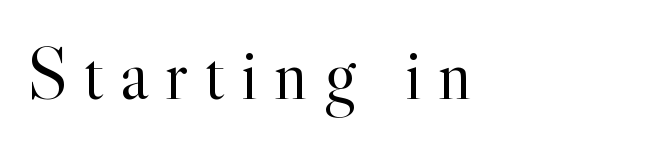
The image shows 74 px light serif type, upright; set left-aligned, unusually wide letter spacing (+0.22 em), not underlined; a small x-height.
